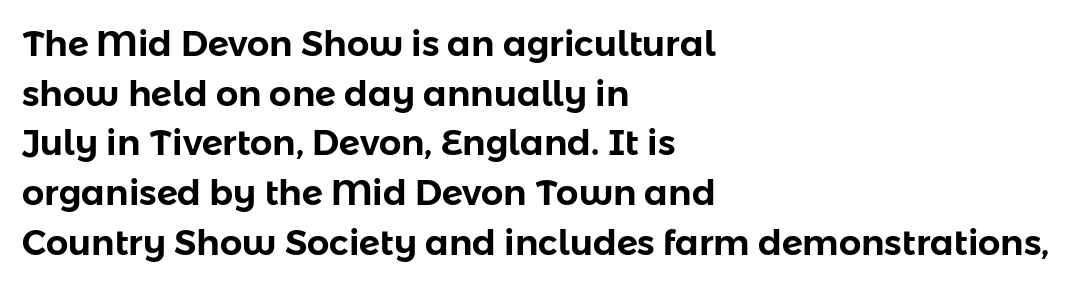
Whoever set this chose a conventional vertical rhythm. Spacing verdict: proportional, widths tailored to each character. Teacher's note: observe the even left margin — that is flush-left alignment. This sample uses a sans-serif face. The gaps between neighbouring characters are ordinary and unremarkable. The gap between lines stays unmarked.
